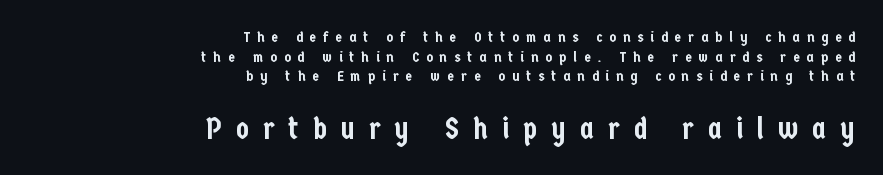
Check where the strokes stop: nothing finishes them off — pure sans. Varying glyph widths throughout — classic text-font behaviour. This rendering widens character spacing well past its baseline value. The lines are quadded right.
